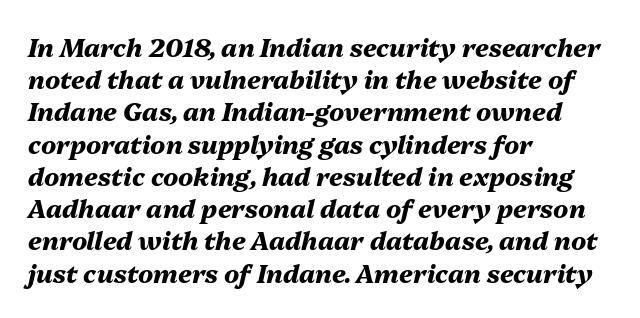
The image shows 25 px bold type, italic (leaning right); set left-aligned, normal line spacing (1.29x), normal letter spacing, not underlined.
